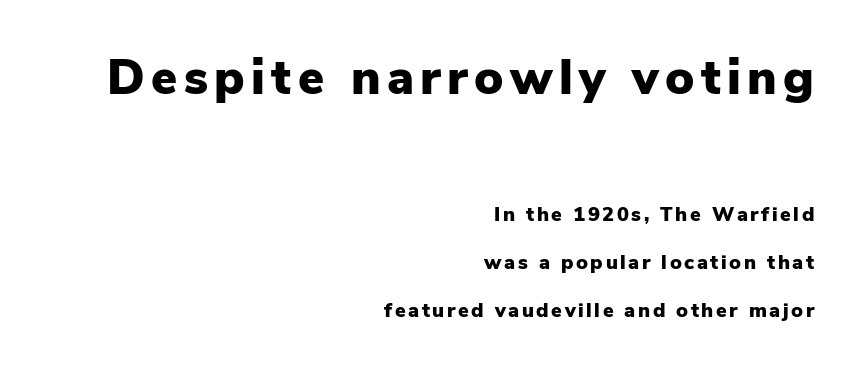
Q: Is the text bold? A: Yes.
Q: Is the text italic (slanted)? A: No, it is upright.
Q: Is the typeface a serif or a sans-serif typeface? A: Sans-serif.
Q: Is the text underlined? A: No.
Q: How is the paragraph aligned? A: Right-aligned.
Q: Is the spacing between lines tight, normal or loose? A: Loose.
Q: Which block of text is set in a larger size, the first (top) or the second (bottom)? A: The first (top) one.
Q: Width (condensed, normal, or wide)? A: Normal.
Q: Stroke contrast? A: Low.
Q: x-height? A: Medium.
Q: Monospaced? A: No.
